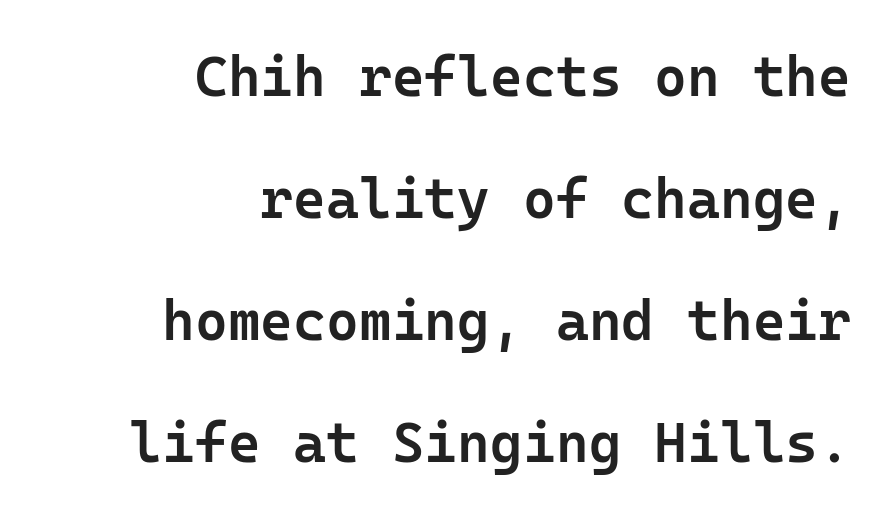
The image shows 56 px semibold sans-serif type, upright, monospaced; set right-aligned, loose line spacing (2.18x), normal letter spacing, not underlined; low stroke contrast and a medium x-height.
